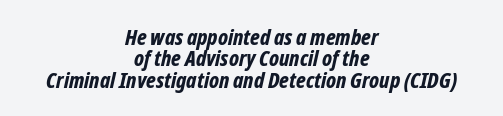
Q: Is the text bold? A: Yes.
Q: Is the text italic (slanted)? A: Yes, it leans right by about 12 degrees.
Q: Is the text underlined? A: No.
Q: How is the paragraph aligned? A: Centered.
Q: Is the spacing between letters normal or unusually wide? A: Normal.
Q: Is the spacing between lines tight, normal or loose? A: Tight.
